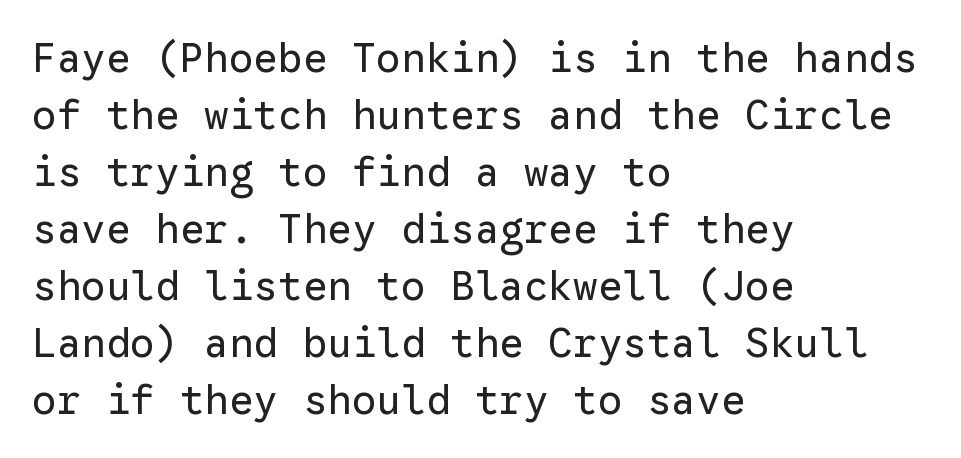
{"serif": "no", "italic": "no", "bold": "no", "weight": "regular", "width": "normal", "stroke_contrast": "low", "x_height": "medium", "monospaced": "yes", "underline": "no", "align": "left", "line_spacing": "normal", "line_spacing_ratio": 1.39, "letter_spacing": "normal", "letter_spacing_em": 0.0, "glyph_px": 41}
